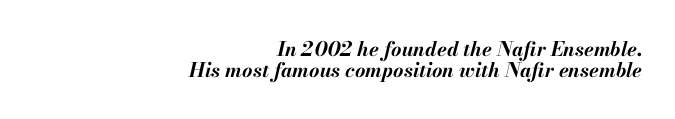
{"italic": "yes", "lean": "right", "slant_degrees": 13, "bold": "yes", "underline": "no", "align": "right", "line_spacing": "tight", "line_spacing_ratio": 1.07, "letter_spacing": "normal", "letter_spacing_em": 0.0, "glyph_px": 20}
